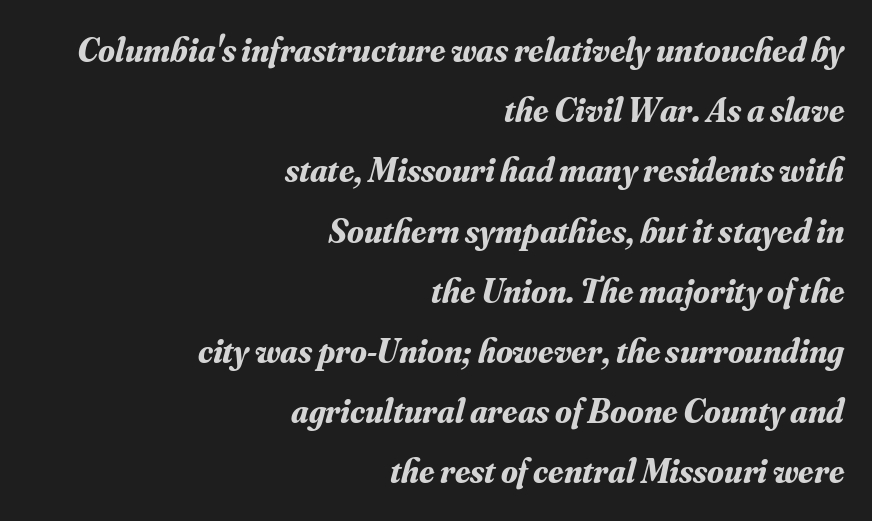
{"serif": "yes", "italic": "yes", "lean": "right", "slant_degrees": 16, "bold": "yes", "weight": "bold", "width": "normal", "stroke_contrast": "medium", "x_height": "small", "monospaced": "no", "underline": "no", "align": "right", "line_spacing_ratio": 1.77, "letter_spacing": "normal", "letter_spacing_em": 0.0, "glyph_px": 34}
